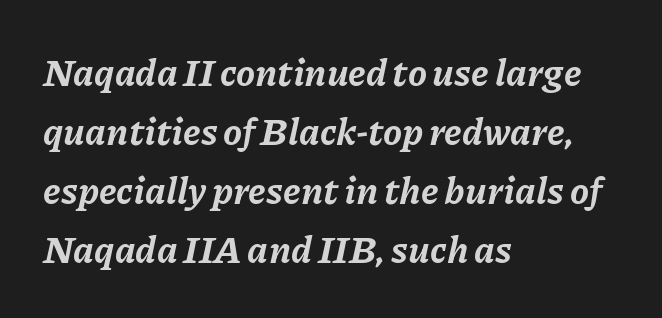
{"italic": "yes", "lean": "right", "slant_degrees": 11, "bold": "yes", "weight": "bold", "width": "normal", "stroke_contrast": "low", "x_height": "medium", "monospaced": "no", "underline": "no", "align": "left", "line_spacing": "normal", "line_spacing_ratio": 1.55, "letter_spacing": "normal", "letter_spacing_em": 0.0, "glyph_px": 38}
